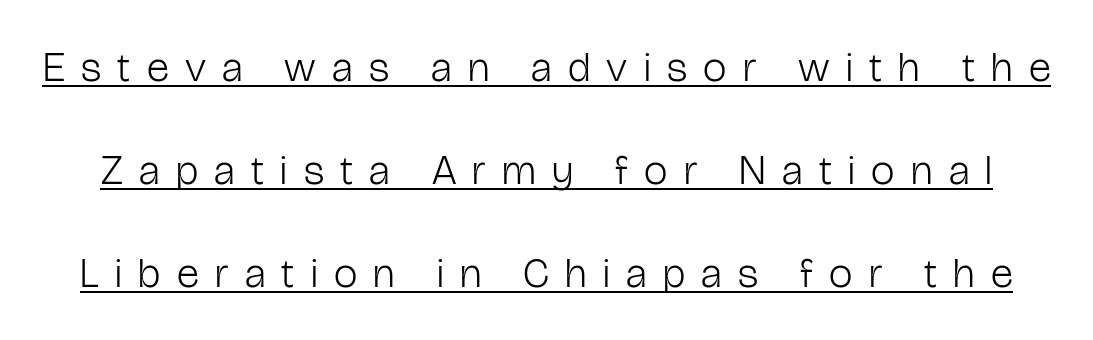
The image shows 42 px light, condensed sans-serif type, upright; set loose line spacing (2.45x), unusually wide letter spacing (+0.39 em), underlined; low stroke contrast and a medium x-height.
